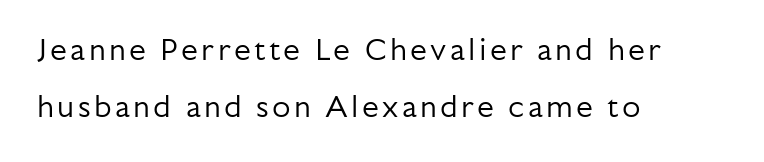
Italic: no, the glyphs are upright roman. Nothing sits at the stroke ends, so this counts as sans-serif. This rendering uses left alignment, leaving the right contour irregular. The letters advance in unequal steps, a hallmark of proportional type. Stroke thickness stays within the range of a standard reading face or lighter.
